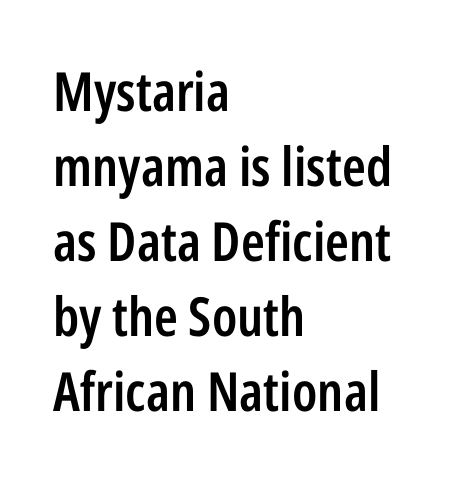
The image shows 54 px semibold, condensed sans-serif type, upright; set left-aligned, normal line spacing (1.39x), normal letter spacing, not underlined; low stroke contrast and a medium x-height.
